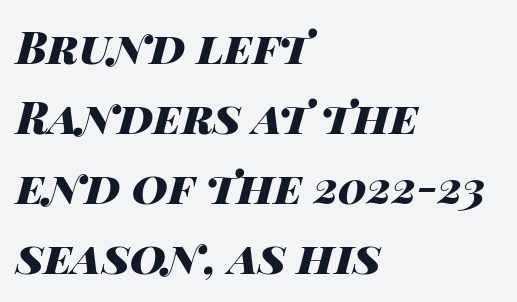
{"italic": "yes", "lean": "right", "slant_degrees": 14, "bold": "yes", "weight": "heavy", "width": "wide", "stroke_contrast": "high", "x_height": "large", "monospaced": "no", "underline": "no", "align": "left", "line_spacing": "normal", "line_spacing_ratio": 1.59, "letter_spacing": "normal", "letter_spacing_em": 0.0, "glyph_px": 44}
